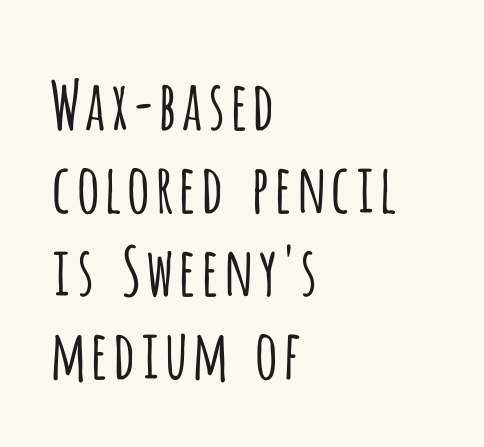
These lines stack with their left ends in a neat column. Weight: regular or lighter. Underline: absent. Looks like regular typesetting: each glyph gets only the width it needs.
